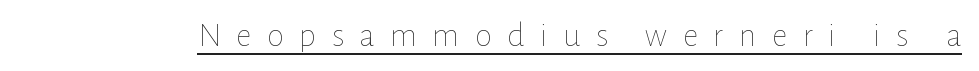
Decoration check: the copy is underlined. What stands out about the letter spacing? Its width — letters are far apart. The face looks like a standard text weight, possibly lighter. Do the letters lean? They stand straight.
